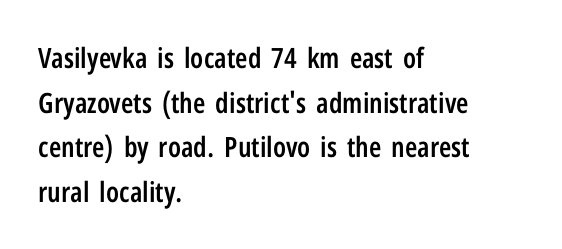
Weight check: semibold — heavier than regular, not quite bold. The type family on display is of the sans-serif kind. Do the characters align in a grid? No, the font is proportional. Just letters on the line, the space beneath them empty. The setting favours the left margin, as ordinary paragraphs usually do. Nothing unusual about the tracking: characters are spaced as the font intends.
